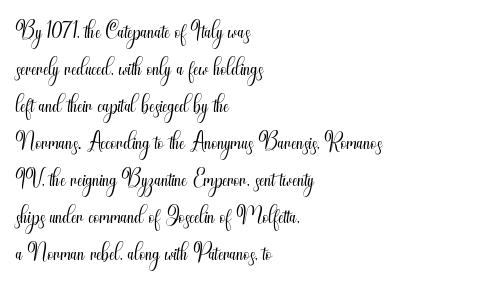
Q: Is the text bold? A: No.
Q: Is the text italic (slanted)? A: Yes.
Q: Is the typeface a serif or a sans-serif typeface? A: Sans-serif.
Q: Is the text underlined? A: No.
Q: How is the paragraph aligned? A: Left-aligned.
Q: Is the spacing between letters normal or unusually wide? A: Normal.
Q: Is the spacing between lines tight, normal or loose? A: Tight.
Q: Width (condensed, normal, or wide)? A: Condensed.
Q: Stroke contrast? A: Medium.
Q: x-height? A: Small.
Q: Monospaced? A: No.
